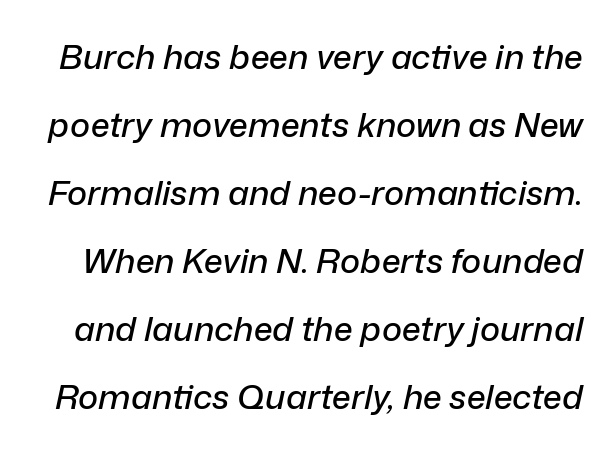
Here the designer chose a conventional face with non-uniform glyph widths. Vertical spacing — loose. Italic? Definitely — the glyphs are oblique. The face used here is rendered with its standard letterfit. The glyphs are unaccompanied by any horizontal stroke below them.
